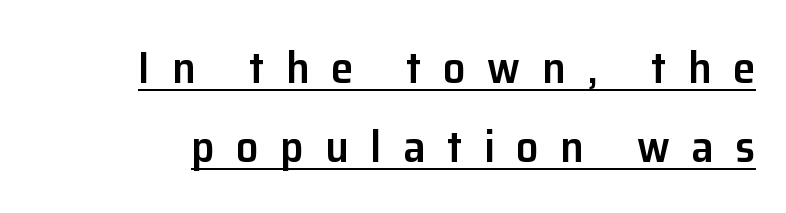
The image shows 45 px semibold sans-serif type, upright; set line spacing 1.75x, unusually wide letter spacing (+0.48 em), underlined; low stroke contrast and a medium x-height.
